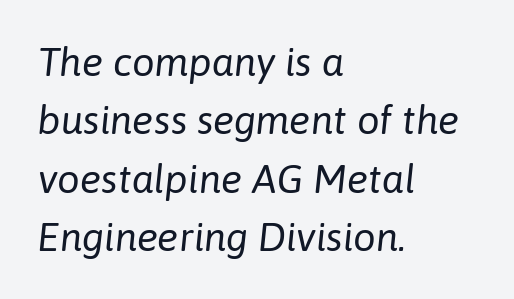
The image shows 40 px regular-weight type, italic (leaning right); set left-aligned, normal line spacing (1.46x), normal letter spacing, not underlined; low stroke contrast and a medium x-height.
